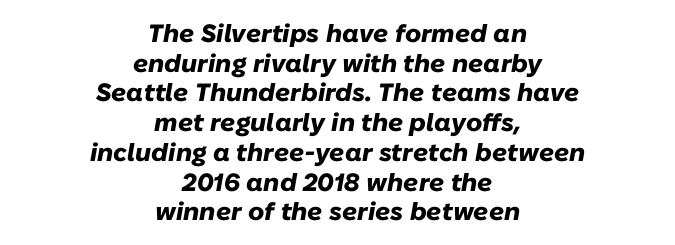
The image shows 25 px bold type, italic (leaning right); set centered, line spacing 1.19x, normal letter spacing, not underlined.
